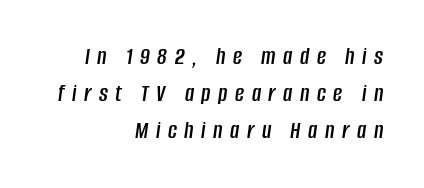
The image shows 25 px text type, italic (leaning right); set right-aligned, normal line spacing (1.49x), unusually wide letter spacing (+0.3 em), not underlined.
